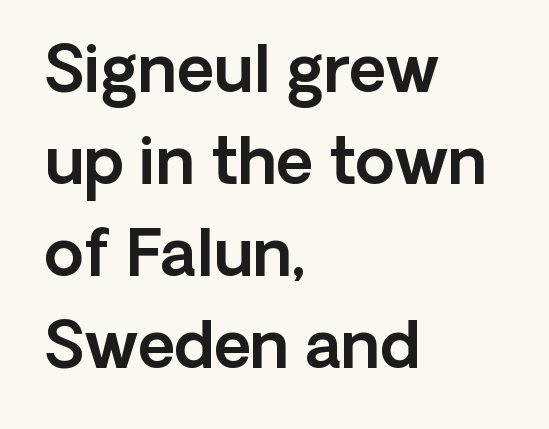
The face used here is proportionally spaced, like ordinary book or web type. What kind of face is this? One without serifs — a sans. Summary of vertical rhythm: regular, with standard interline spacing. Standard letterfit; no display-style spreading of the glyphs. The lines in this sample share a left origin and differ only in where they stop. Nobody drew a line under any word here.
